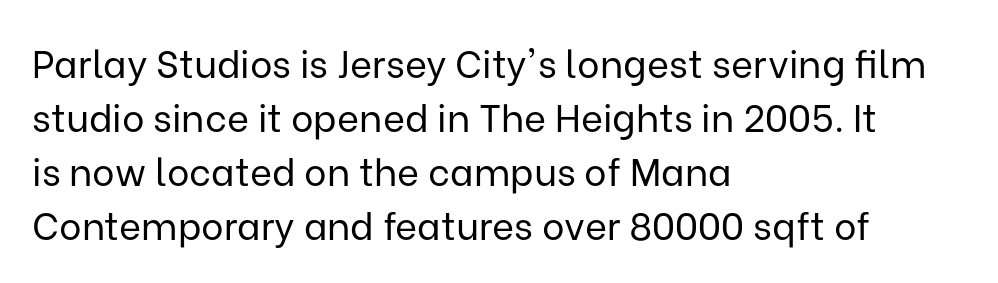
Q: Is the text bold? A: No.
Q: Is the text italic (slanted)? A: No, it is upright.
Q: Is the typeface a serif or a sans-serif typeface? A: Sans-serif.
Q: Is the text underlined? A: No.
Q: How is the paragraph aligned? A: Left-aligned.
Q: Is the spacing between letters normal or unusually wide? A: Normal.
Q: Is the spacing between lines tight, normal or loose? A: Normal.
Q: Width (condensed, normal, or wide)? A: Normal.
Q: Stroke contrast? A: Low.
Q: x-height? A: Medium.
Q: Monospaced? A: No.
